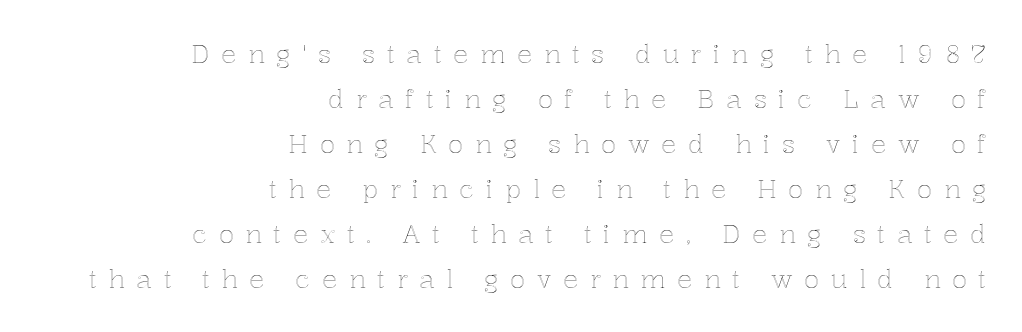
The image shows 25 px text type, upright; set right-aligned, line spacing 1.8x, unusually wide letter spacing (+0.47 em), not underlined.
